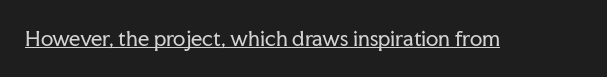
Q: Is the text bold? A: No.
Q: Is the text italic (slanted)? A: No, it is upright.
Q: Is the text underlined? A: Yes.
Q: Is the spacing between letters normal or unusually wide? A: Normal.
